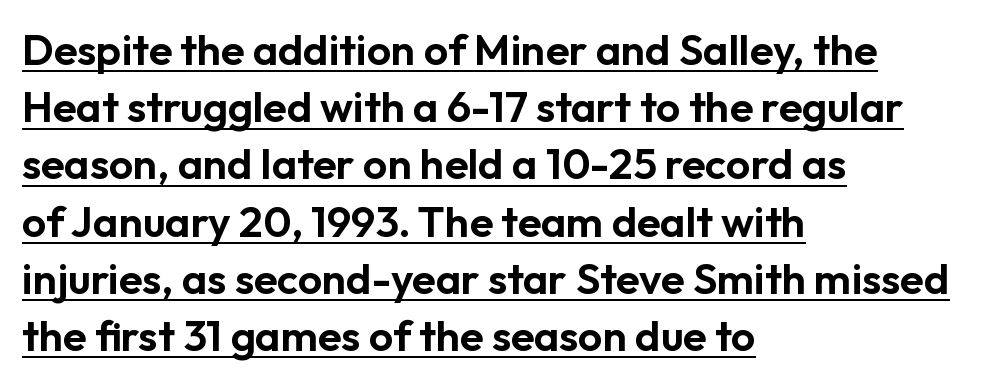
This block has exactly the height ordinary leading produces. What stands out about the letter spacing? Nothing — it is the standard amount. Quick note: underline on. Is this a fixed-width face? No — the glyphs have proportional, varying widths.
